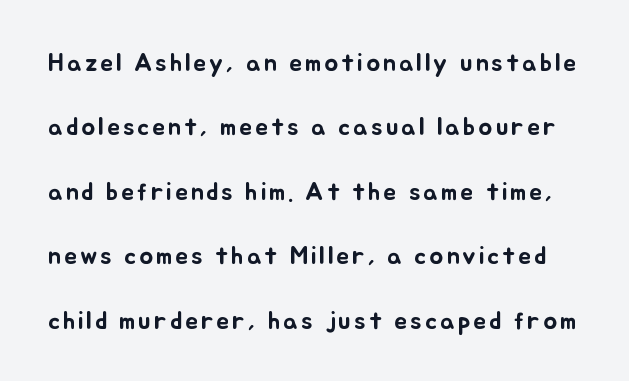
The image shows 26 px text type, upright; set loose line spacing (2.48x), not underlined.
